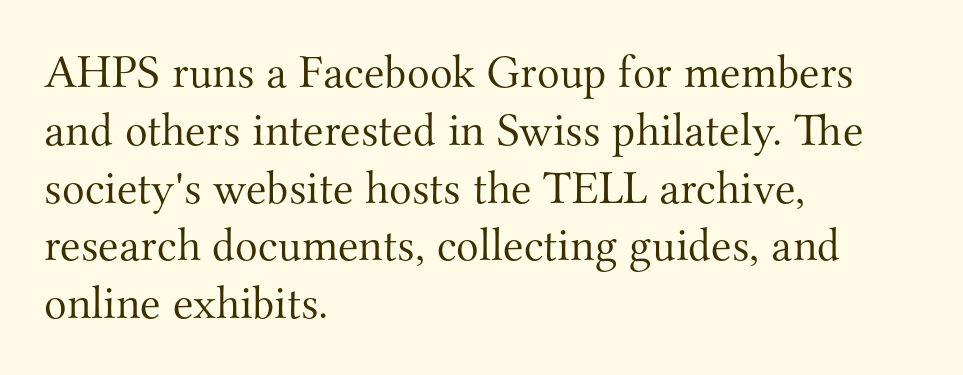
{"serif": "yes", "italic": "no", "bold": "no", "weight": "light", "width": "normal", "stroke_contrast": "medium", "x_height": "small", "monospaced": "no", "underline": "no", "align": "left", "line_spacing_ratio": 1.23, "letter_spacing": "normal", "letter_spacing_em": 0.0, "glyph_px": 47}
